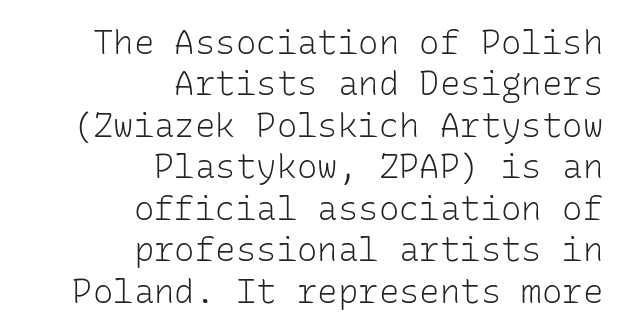
The image shows 34 px light sans-serif type, upright, monospaced; set right-aligned, line spacing 1.22x, normal letter spacing, not underlined; low stroke contrast and a medium x-height.
